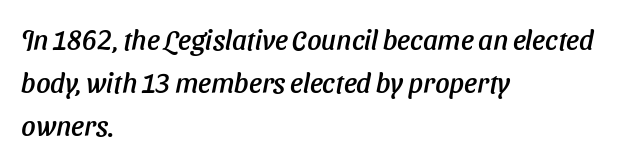
{"width": "normal", "stroke_contrast": "low", "x_height": "medium", "monospaced": "no", "underline": "no", "align": "left", "line_spacing": "normal", "line_spacing_ratio": 1.53, "letter_spacing": "normal", "letter_spacing_em": 0.0, "glyph_px": 28}
